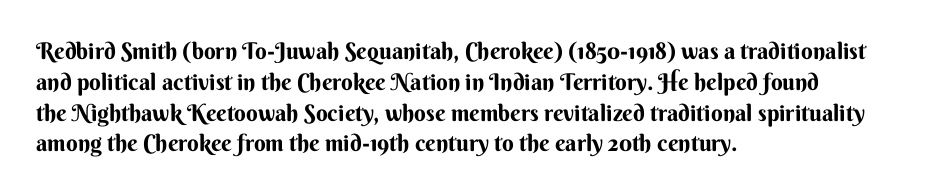
Q: Is the text bold? A: Yes.
Q: Is the text italic (slanted)? A: No, it is upright.
Q: Is the text underlined? A: No.
Q: How is the paragraph aligned? A: Left-aligned.
Q: Is the spacing between letters normal or unusually wide? A: Normal.
Q: Is the spacing between lines tight, normal or loose? A: Normal.
